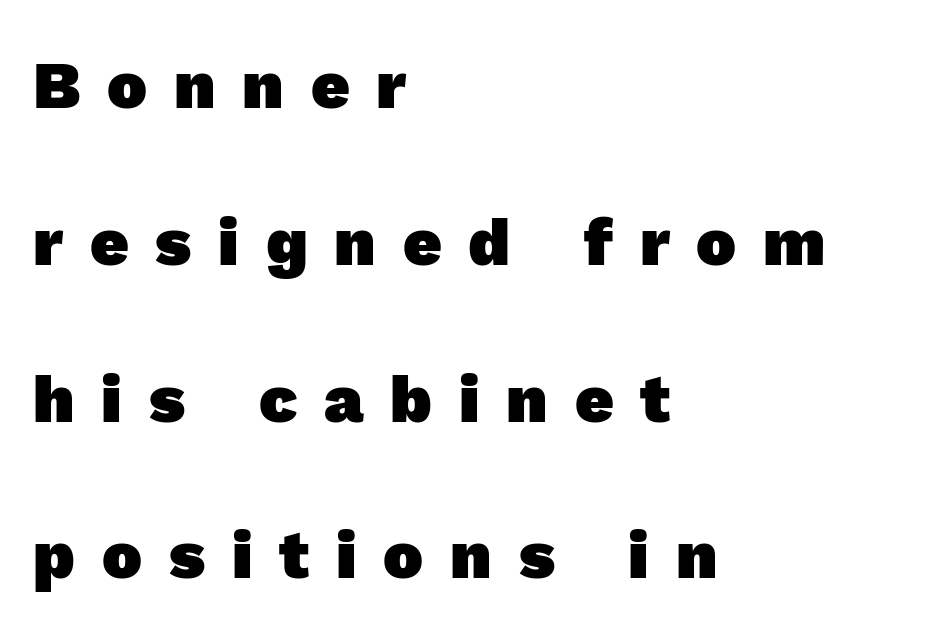
{"serif": "no", "bold": "yes", "weight": "heavy", "width": "normal", "x_height": "medium", "monospaced": "no", "underline": "no", "align": "left", "line_spacing": "loose", "line_spacing_ratio": 2.34, "letter_spacing": "wide", "letter_spacing_em": 0.4, "glyph_px": 67}
